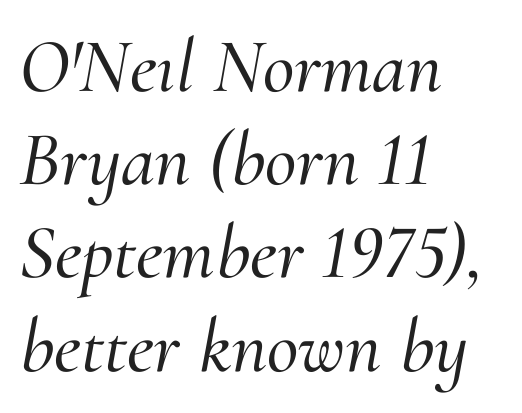
The image shows 77 px serif type, italic (leaning right); set left-aligned, line spacing 1.21x, normal letter spacing, not underlined; medium stroke contrast and a small x-height.
